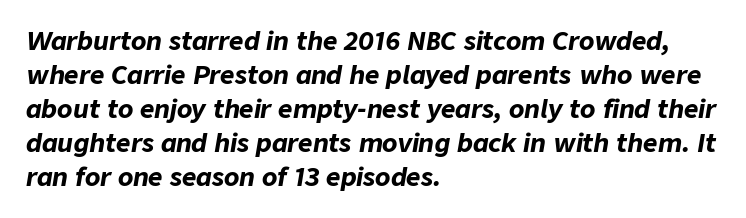
Quick note: underline off. Typographic density is high because the face is bold. The font's italic variant was chosen for this text. In terms of leading, this rendering sits right in the middle.
